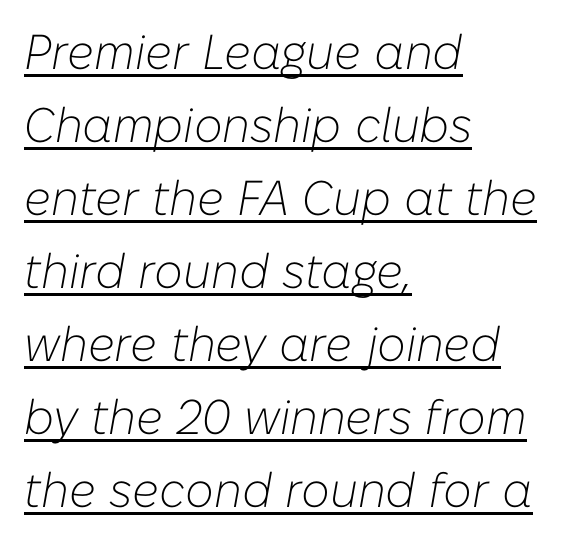
Italic: yes, the glyphs are oblique. Between one letter and the next there's only the usual sliver of space. Each line of the rendering has a horizontal stroke beneath the glyphs. The vertical gap from one line to the next is medium. Spacing verdict: proportional, widths tailored to each character.
